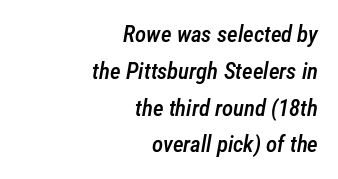
Set as a demibold, roughly 600 on the weight scale. If you drew a ruler down the right edge, every line would touch it. Quick note: underline off. How are the letters spaced? Ordinarily, with no added tracking.
